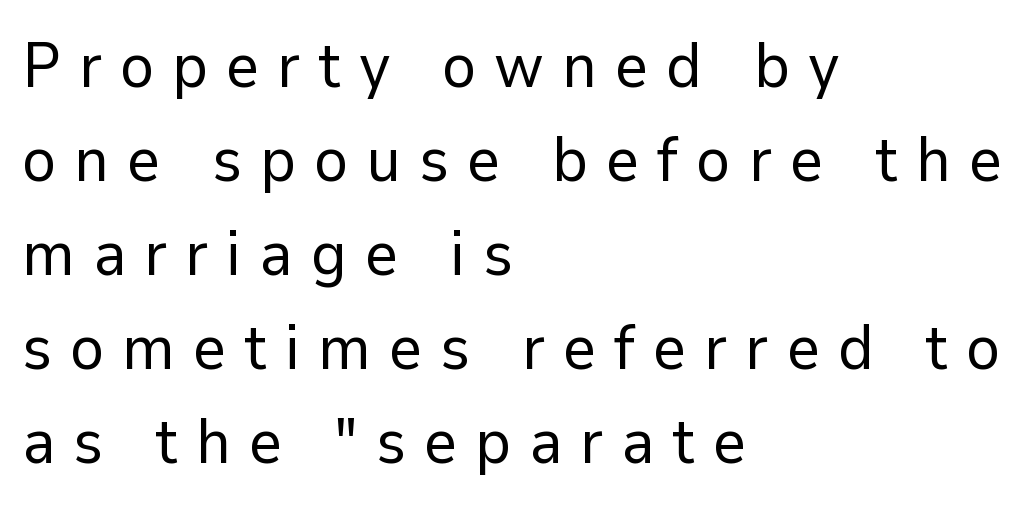
{"serif": "no", "italic": "no", "bold": "no", "weight": "regular", "width": "normal", "stroke_contrast": "low", "x_height": "medium", "monospaced": "no", "underline": "no", "align": "left", "line_spacing": "normal", "line_spacing_ratio": 1.47, "letter_spacing": "wide", "letter_spacing_em": 0.28, "glyph_px": 64}
